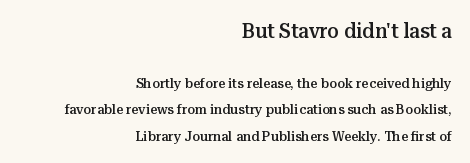
{"italic": "no", "bold": "semi", "underline": "no", "align": "right", "line_spacing": "loose", "line_spacing_ratio": 1.9, "letter_spacing": "normal", "letter_spacing_em": 0.0, "larger_block": "first", "size_ratio": 1.5, "glyph_px": 21}
